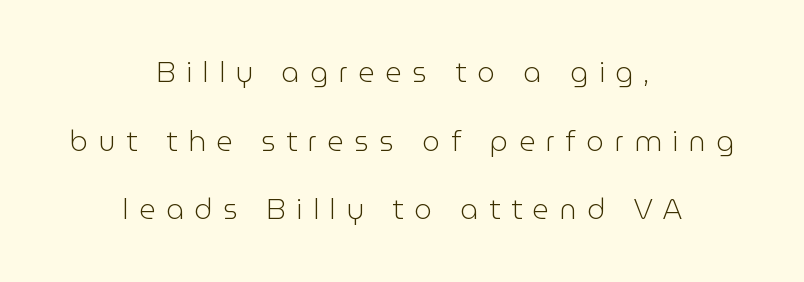
The image shows 28 px light sans-serif type, upright; set centered, loose line spacing (2.45x), unusually wide letter spacing (+0.38 em), not underlined; low stroke contrast and a medium x-height.
